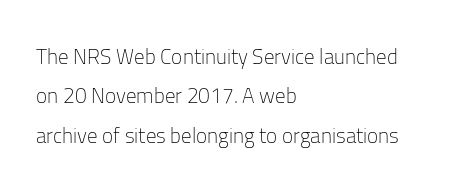
There is no visible air inserted between adjacent glyphs. Summary of weight: not heavy and not bold. The paragraph shown leans on its left margin. The letters stand upright; this is a roman face.
